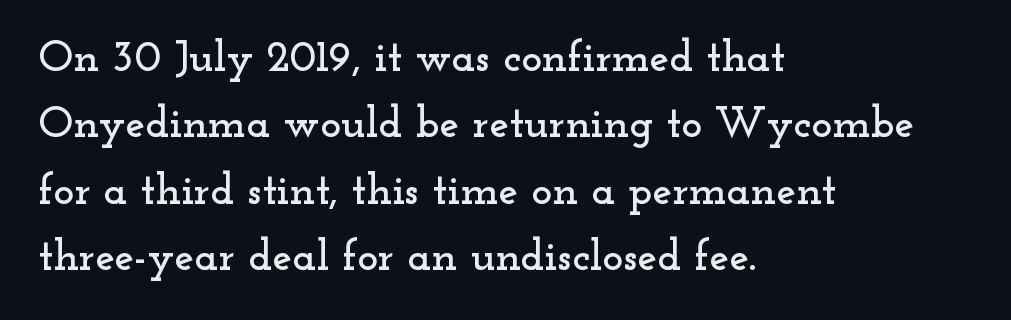
The image shows 44 px wide serif type, upright; set left-aligned, normal line spacing (1.51x), normal letter spacing, not underlined; low stroke contrast and a small x-height.
